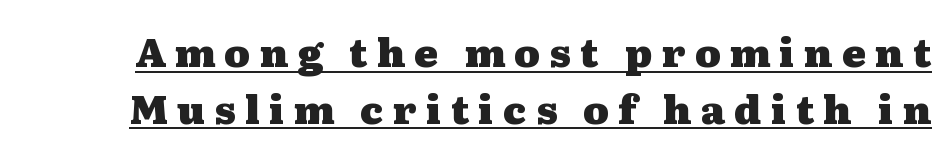
{"serif": "yes", "italic": "no", "bold": "yes", "weight": "heavy", "width": "wide", "stroke_contrast": "medium", "x_height": "medium", "monospaced": "no", "underline": "yes", "line_spacing": "normal", "line_spacing_ratio": 1.45, "letter_spacing": "wide", "letter_spacing_em": 0.24, "glyph_px": 39}
